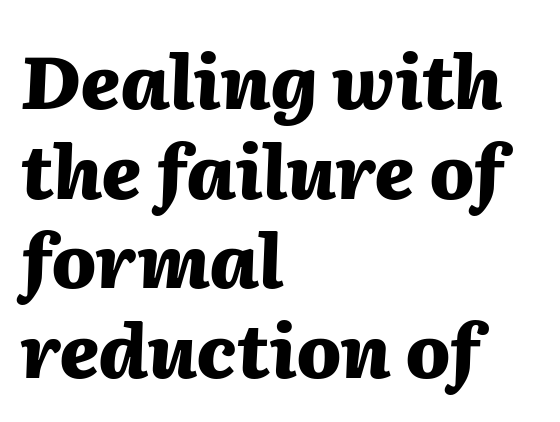
The image shows 74 px heavy type, italic (leaning right); set left-aligned, line spacing 1.21x, normal letter spacing, not underlined; medium stroke contrast and a medium x-height.
